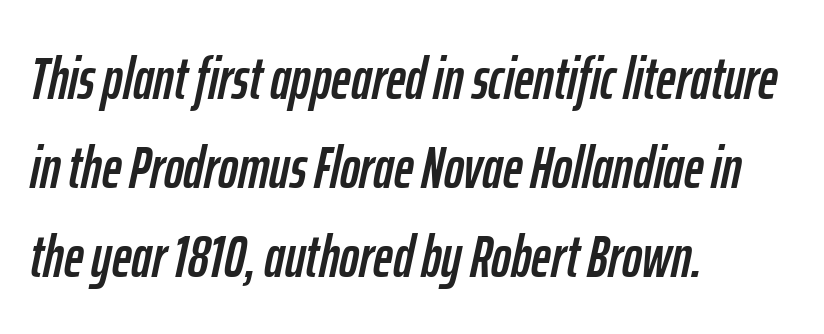
{"italic": "yes", "lean": "right", "slant_degrees": 12, "width": "condensed", "stroke_contrast": "low", "x_height": "medium", "monospaced": "no", "underline": "no", "align": "left", "line_spacing": "normal", "line_spacing_ratio": 1.48, "letter_spacing": "normal", "letter_spacing_em": 0.0, "glyph_px": 60}
